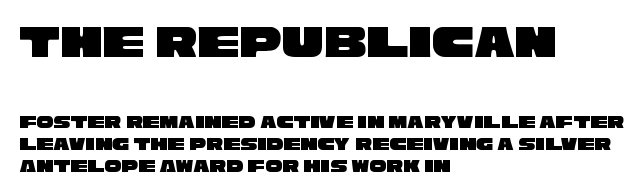
{"serif": "no", "width": "wide", "stroke_contrast": "low", "x_height": "large", "monospaced": "no", "underline": "no", "align": "left", "line_spacing_ratio": 1.17, "letter_spacing": "normal", "letter_spacing_em": 0.0, "larger_block": "first", "size_ratio": 2.47, "glyph_px": 47}
